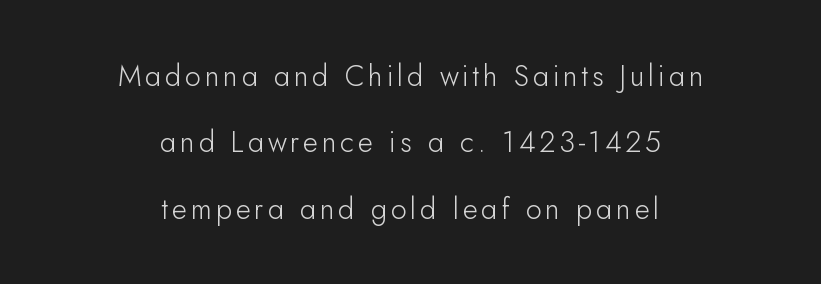
The image shows 29 px light sans-serif type, upright; set centered, loose line spacing (2.29x), not underlined; low stroke contrast and a small x-height.
